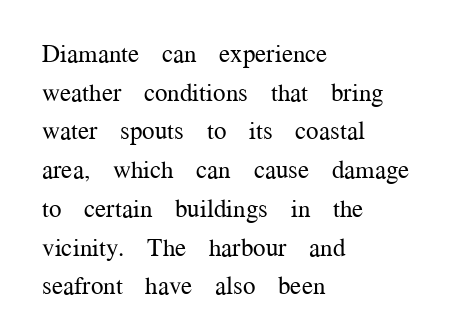
{"italic": "no", "bold": "no", "underline": "no", "align": "left", "line_spacing": "normal", "line_spacing_ratio": 1.55, "letter_spacing": "normal", "letter_spacing_em": 0.0, "glyph_px": 25}
